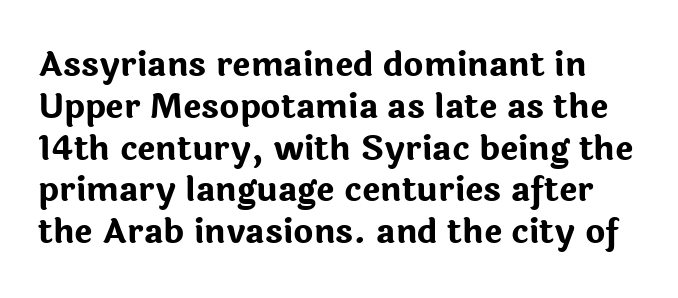
Q: Is the text bold? A: Yes.
Q: Is the text italic (slanted)? A: No, it is upright.
Q: Is the typeface a serif or a sans-serif typeface? A: Sans-serif.
Q: Is the text underlined? A: No.
Q: Is the spacing between letters normal or unusually wide? A: Normal.
Q: Width (condensed, normal, or wide)? A: Normal.
Q: Stroke contrast? A: Low.
Q: x-height? A: Medium.
Q: Monospaced? A: No.
